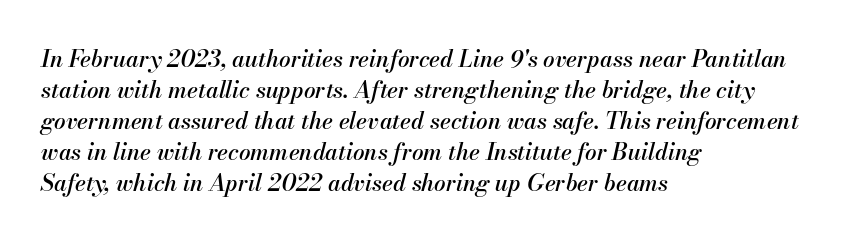
The image shows 23 px text type, italic (leaning right); set left-aligned, normal line spacing (1.35x), normal letter spacing, not underlined.
